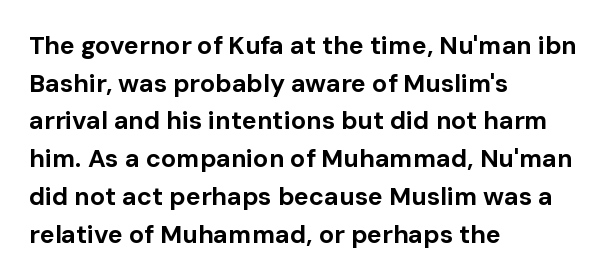
{"italic": "no", "bold": "yes", "underline": "no", "align": "left", "line_spacing": "normal", "line_spacing_ratio": 1.51, "letter_spacing": "normal", "letter_spacing_em": 0.0, "glyph_px": 25}
